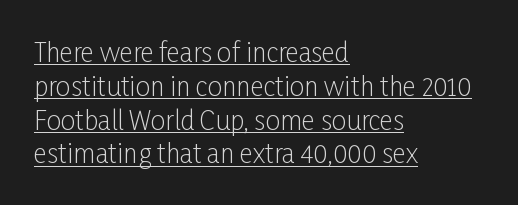
Upright lettering throughout. You can see a thin bar hugging the bottom of the glyphs. The rows are spaced the way most documents space them. This reads as an unemphasized weight, regular at the heaviest.
